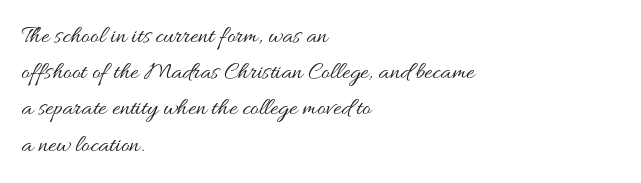
{"bold": "no", "underline": "no", "align": "left", "line_spacing": "normal", "line_spacing_ratio": 1.45, "letter_spacing": "normal", "letter_spacing_em": 0.0, "glyph_px": 25}
